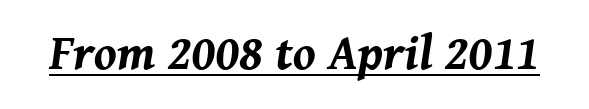
Q: Is the text bold? A: Yes.
Q: Is the text italic (slanted)? A: Yes, it leans right by about 8 degrees.
Q: Is the text underlined? A: Yes.
Q: Is the spacing between letters normal or unusually wide? A: Normal.
Q: Width (condensed, normal, or wide)? A: Normal.
Q: Stroke contrast? A: Medium.
Q: x-height? A: Medium.
Q: Monospaced? A: No.
